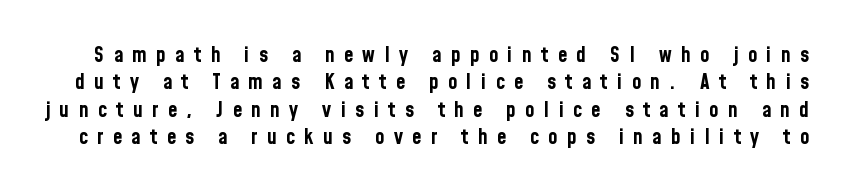
The image shows 21 px bold type, upright; set normal line spacing (1.3x), unusually wide letter spacing (+0.45 em), not underlined.
